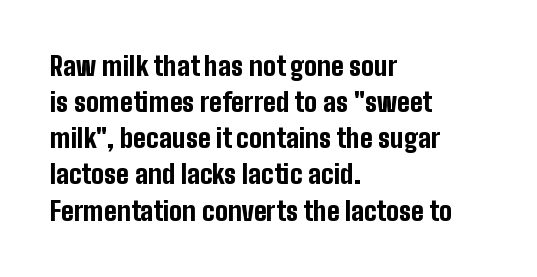
Clear beneath every line of the passage. The typography opts for an upright posture over an oblique one. Evenly set lines give the paragraph a standard silhouette. Standard letterfit; no display-style spreading of the glyphs. The compositor pushed each line to the left boundary.
